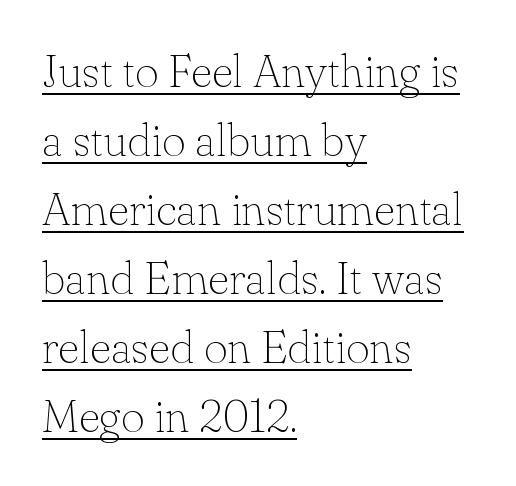
The paragraph shown leans on its left margin. Heft: none added — not bold. The words here are underlined. The face used here is rendered with its standard letterfit.
